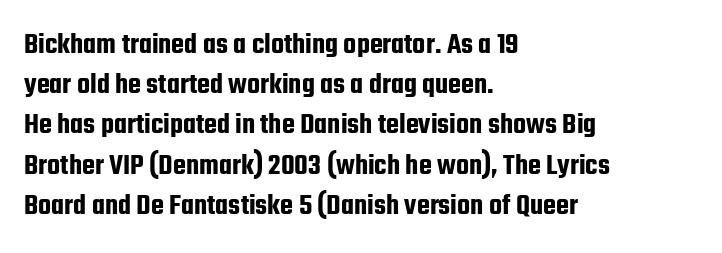
The axis of the letterforms is exactly vertical. Line beginnings align vertically; line endings do not. Clear beneath every line of the passage. The passage shown is typeset with a sans-serif family.
